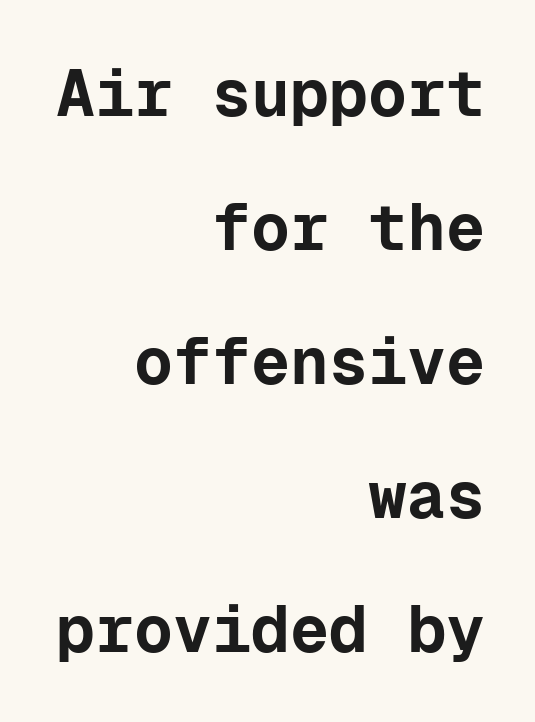
Q: Is the text bold? A: Yes.
Q: Is the text italic (slanted)? A: No, it is upright.
Q: Is the typeface a serif or a sans-serif typeface? A: Sans-serif.
Q: Is the text underlined? A: No.
Q: How is the paragraph aligned? A: Right-aligned.
Q: Is the spacing between letters normal or unusually wide? A: Normal.
Q: Is the spacing between lines tight, normal or loose? A: Loose.
Q: Width (condensed, normal, or wide)? A: Normal.
Q: Stroke contrast? A: Low.
Q: x-height? A: Medium.
Q: Monospaced? A: Yes.
